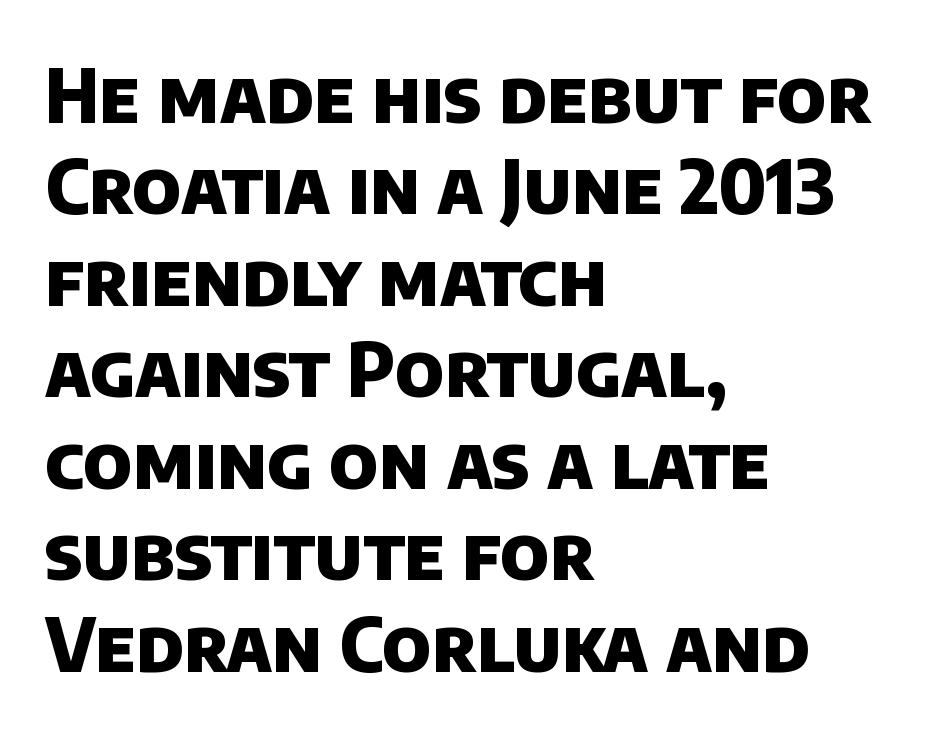
Bold? Absolutely — the strokes are thick and heavy. I'd call this a sans setting — the letters go barefoot. The letters advance in unequal steps, a hallmark of proportional type. Lines of text with bare space underneath.
